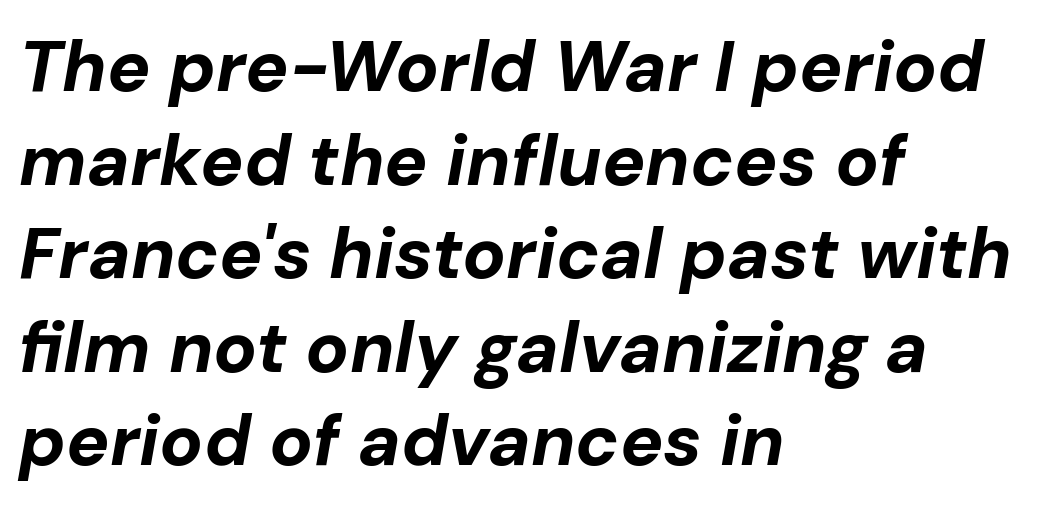
The image shows 72 px bold type, italic (leaning right); set left-aligned, normal line spacing (1.3x), normal letter spacing, not underlined; low stroke contrast and a medium x-height.
